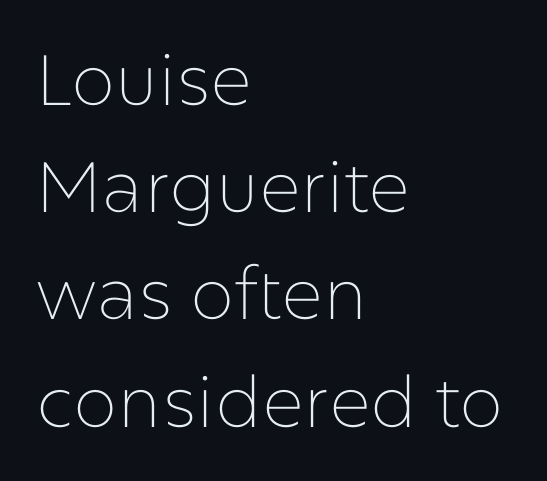
Q: Is the text bold? A: No.
Q: Is the text italic (slanted)? A: No, it is upright.
Q: Is the typeface a serif or a sans-serif typeface? A: Sans-serif.
Q: Is the text underlined? A: No.
Q: How is the paragraph aligned? A: Left-aligned.
Q: Is the spacing between letters normal or unusually wide? A: Normal.
Q: Is the spacing between lines tight, normal or loose? A: Normal.
Q: Width (condensed, normal, or wide)? A: Normal.
Q: Stroke contrast? A: Low.
Q: x-height? A: Medium.
Q: Monospaced? A: No.
